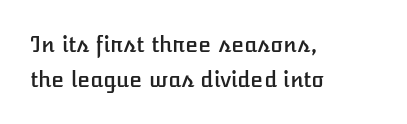
{"italic": "no", "underline": "no", "align": "left", "line_spacing": "normal", "line_spacing_ratio": 1.65, "letter_spacing": "normal", "letter_spacing_em": 0.0, "glyph_px": 21}
